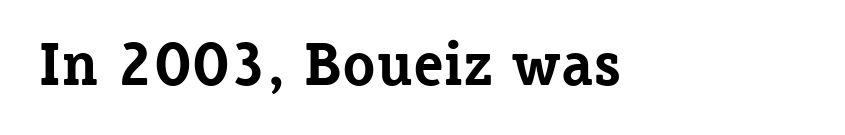
The type family on display is of the serif kind. Do the characters align in a grid? No, the font is proportional. Type without underlining. The face used here is rendered with its standard letterfit. The passage shown is emphatically bold. The font's upright variant was chosen for this text.
